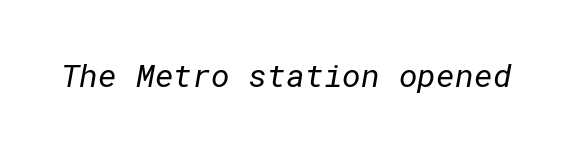
{"serif": "no", "bold": "no", "weight": "regular", "width": "normal", "stroke_contrast": "low", "x_height": "medium", "underline": "no", "letter_spacing": "normal", "letter_spacing_em": 0.0, "glyph_px": 32}
